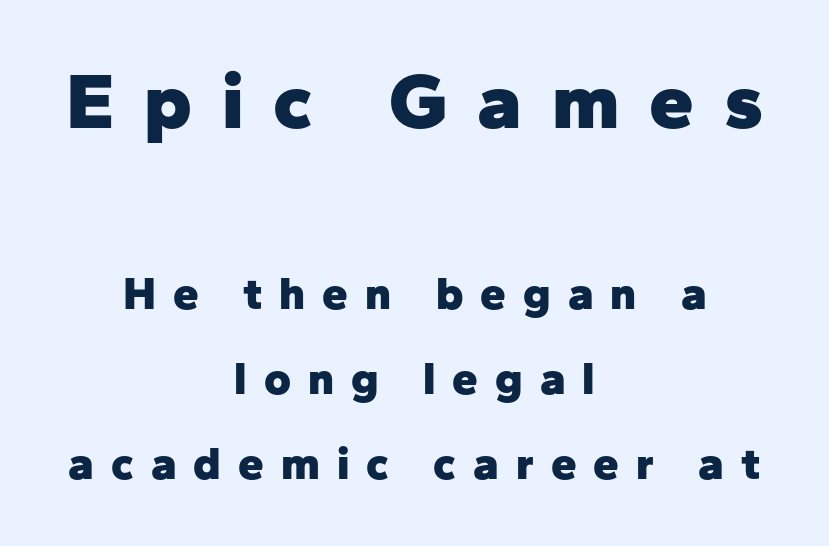
Q: Is the text bold? A: Yes.
Q: Is the text italic (slanted)? A: No, it is upright.
Q: Is the typeface a serif or a sans-serif typeface? A: Sans-serif.
Q: Is the text underlined? A: No.
Q: How is the paragraph aligned? A: Centered.
Q: Is the spacing between letters normal or unusually wide? A: Unusually wide.
Q: Which block of text is set in a larger size, the first (top) or the second (bottom)? A: The first (top) one.
Q: Width (condensed, normal, or wide)? A: Normal.
Q: Stroke contrast? A: Low.
Q: x-height? A: Medium.
Q: Monospaced? A: No.
